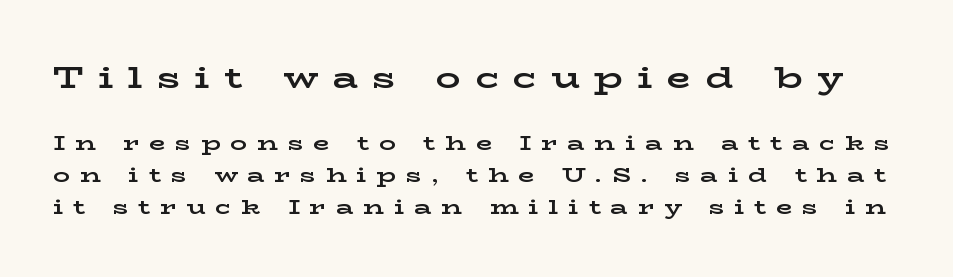
The designer gave the opening block more size than the closing block. Small tapered or slab feet sit at the stroke ends, so this counts as serif. The space beneath each line is pristine and unruled. The letters are bold, with thick, heavy strokes. You could not count columns in this text — the font is proportionally spaced. The letters stand upright; this is a roman face.
